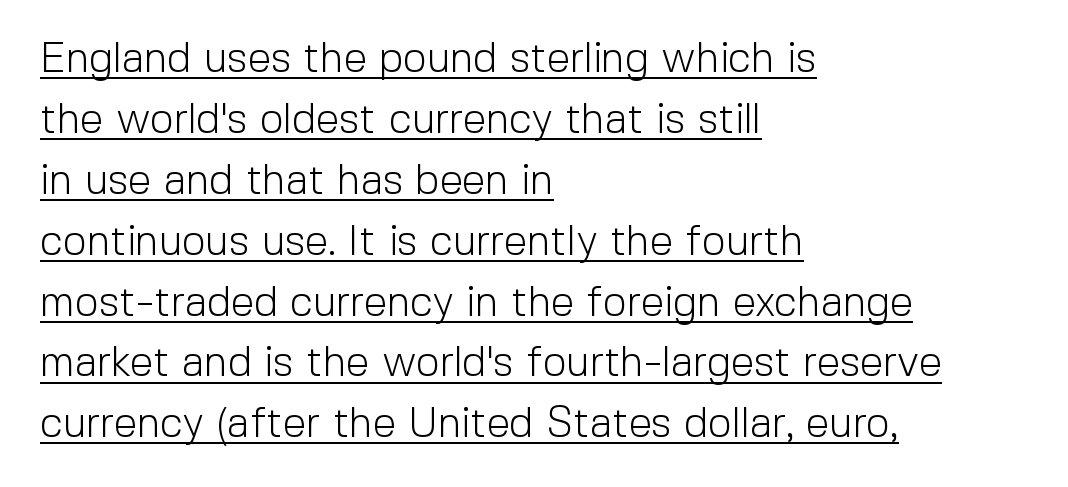
Q: Is the text bold? A: No.
Q: Is the text italic (slanted)? A: No, it is upright.
Q: Is the typeface a serif or a sans-serif typeface? A: Sans-serif.
Q: Is the text underlined? A: Yes.
Q: How is the paragraph aligned? A: Left-aligned.
Q: Is the spacing between letters normal or unusually wide? A: Normal.
Q: Is the spacing between lines tight, normal or loose? A: Normal.
Q: Width (condensed, normal, or wide)? A: Normal.
Q: x-height? A: Medium.
Q: Monospaced? A: No.
